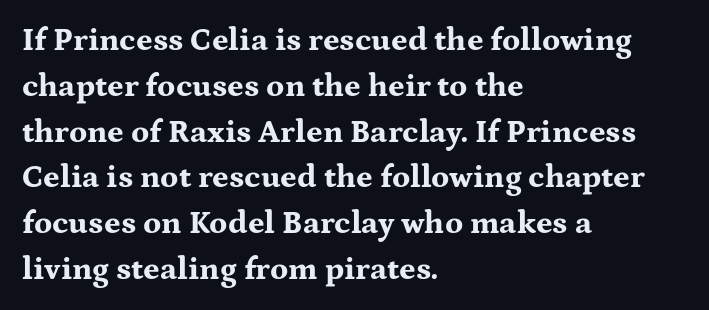
The space directly below the letters is spotless. Typographically, this falls in the serif category. The ragged edge is on the right, which tells us the setting is flush left. The rendering keeps characters at their native spacing.
